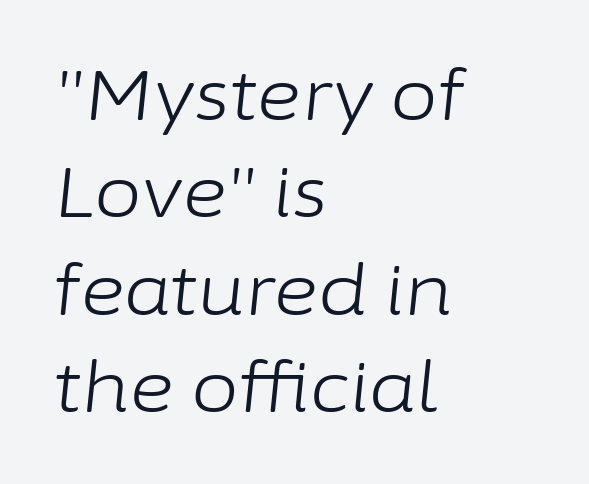
{"italic": "yes", "lean": "right", "slant_degrees": 6, "bold": "no", "weight": "light", "width": "normal", "stroke_contrast": "low", "x_height": "medium", "monospaced": "no", "underline": "no", "align": "left", "line_spacing": "normal", "line_spacing_ratio": 1.41, "letter_spacing": "normal", "letter_spacing_em": 0.0, "glyph_px": 69}
